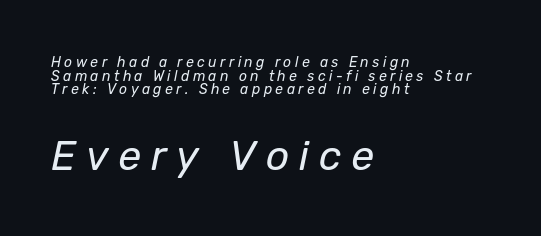
Q: Is the text bold? A: No.
Q: Is the text italic (slanted)? A: Yes, it leans right by about 12 degrees.
Q: Is the text underlined? A: No.
Q: How is the paragraph aligned? A: Left-aligned.
Q: Is the spacing between letters normal or unusually wide? A: Unusually wide.
Q: Is the spacing between lines tight, normal or loose? A: Tight.
Q: Which block of text is set in a larger size, the first (top) or the second (bottom)? A: The second (bottom) one.
Q: Width (condensed, normal, or wide)? A: Normal.
Q: Stroke contrast? A: Low.
Q: x-height? A: Medium.
Q: Monospaced? A: No.
